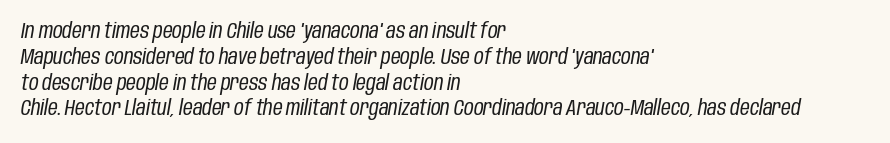
What stands out about the letter spacing? Nothing — it is the standard amount. Each stroke keeps to a modest, everyday thickness or less. The glyphs look as if they've been sheared to an angle. The typesetter chose a ragged-right arrangement here. The baseline area is clear.
